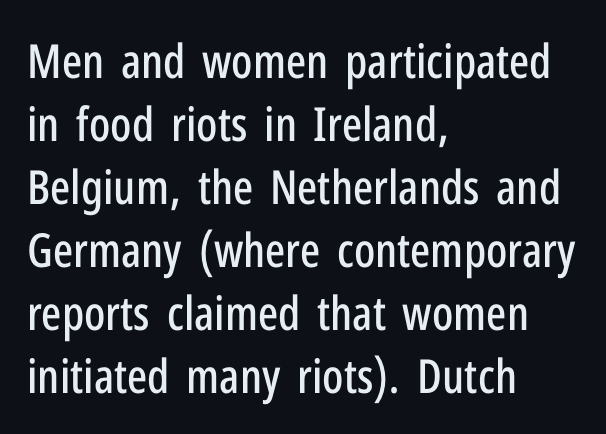
{"serif": "no", "italic": "no", "width": "condensed", "stroke_contrast": "low", "x_height": "medium", "monospaced": "no", "underline": "no", "align": "left", "line_spacing": "normal", "line_spacing_ratio": 1.34, "letter_spacing": "normal", "letter_spacing_em": 0.0, "glyph_px": 47}
